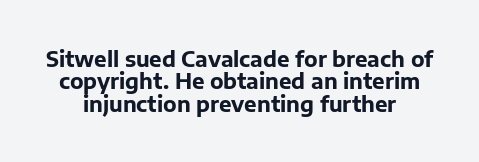
{"italic": "no", "bold": "yes", "underline": "no", "line_spacing": "tight", "line_spacing_ratio": 1.07, "letter_spacing": "normal", "letter_spacing_em": 0.0, "glyph_px": 21}
